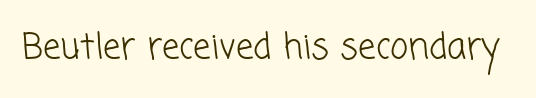
Q: Is the text bold? A: No.
Q: Is the typeface a serif or a sans-serif typeface? A: Sans-serif.
Q: Is the text underlined? A: No.
Q: Is the spacing between letters normal or unusually wide? A: Normal.
Q: Width (condensed, normal, or wide)? A: Normal.
Q: Stroke contrast? A: Low.
Q: x-height? A: Medium.
Q: Monospaced? A: No.
